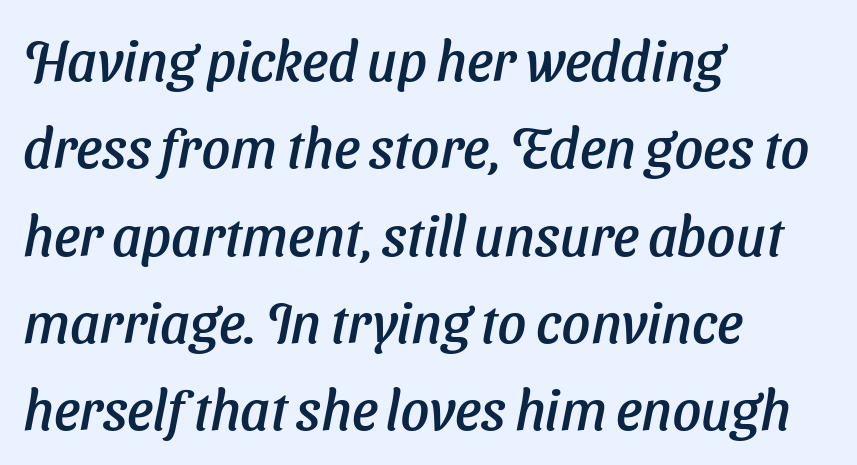
Q: Is the typeface a serif or a sans-serif typeface? A: Serif.
Q: Is the text underlined? A: No.
Q: How is the paragraph aligned? A: Left-aligned.
Q: Is the spacing between letters normal or unusually wide? A: Normal.
Q: Is the spacing between lines tight, normal or loose? A: Normal.
Q: Width (condensed, normal, or wide)? A: Normal.
Q: Stroke contrast? A: Low.
Q: x-height? A: Medium.
Q: Monospaced? A: No.
